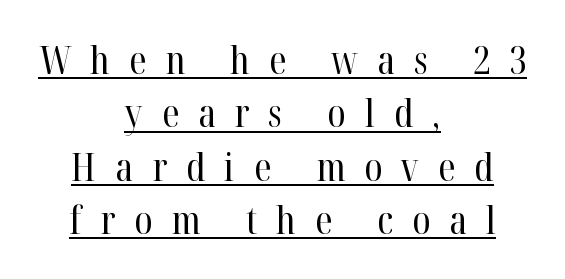
The image shows 39 px regular-weight, condensed serif type, upright; set centered, normal line spacing (1.37x), unusually wide letter spacing (+0.49 em), underlined; high stroke contrast and a medium x-height.
